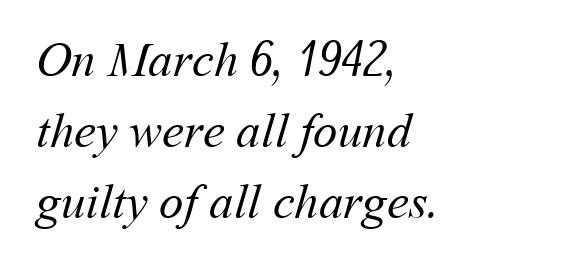
{"bold": "no", "weight": "regular", "width": "normal", "stroke_contrast": "medium", "x_height": "medium", "monospaced": "no", "underline": "no", "align": "left", "line_spacing": "normal", "line_spacing_ratio": 1.45, "letter_spacing": "normal", "letter_spacing_em": 0.0, "glyph_px": 49}
